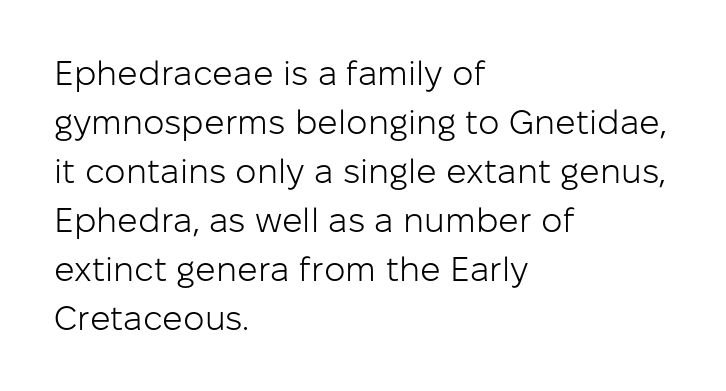
Each letter keeps its own natural width here, so spacing adapts to shape. Has an underline been added? It has not. Nothing unusual about the tracking: characters are spaced as the font intends. Designer's note — italics off, roman on.
